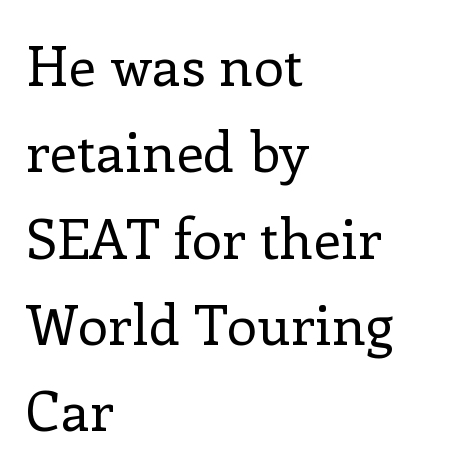
The image shows 55 px regular-weight serif type, upright; set left-aligned, normal line spacing (1.57x), normal letter spacing, not underlined; low stroke contrast and a medium x-height.
